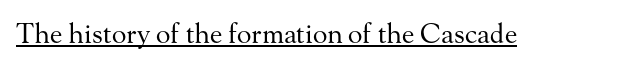
The image shows 27 px text type, upright; set normal letter spacing, underlined.
